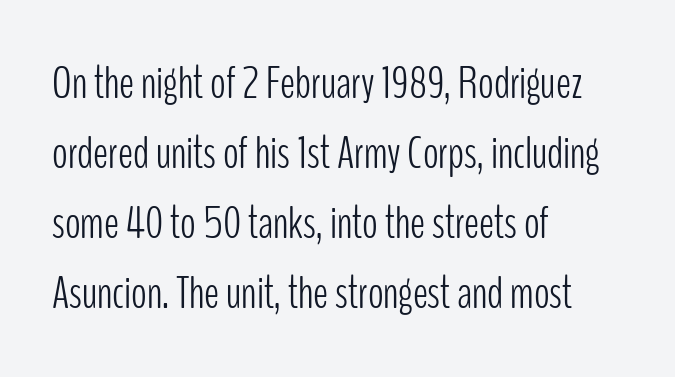
{"serif": "no", "italic": "no", "bold": "no", "weight": "light", "width": "condensed", "stroke_contrast": "low", "x_height": "medium", "monospaced": "no", "underline": "no", "align": "left", "line_spacing": "normal", "line_spacing_ratio": 1.52, "letter_spacing": "normal", "letter_spacing_em": 0.0, "glyph_px": 46}
